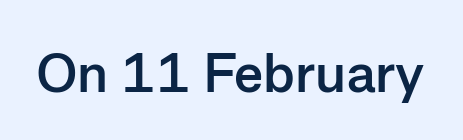
{"serif": "no", "italic": "no", "bold": "yes", "weight": "semibold", "width": "normal", "stroke_contrast": "low", "x_height": "medium", "monospaced": "no", "underline": "no", "letter_spacing": "normal", "letter_spacing_em": 0.0, "glyph_px": 55}
